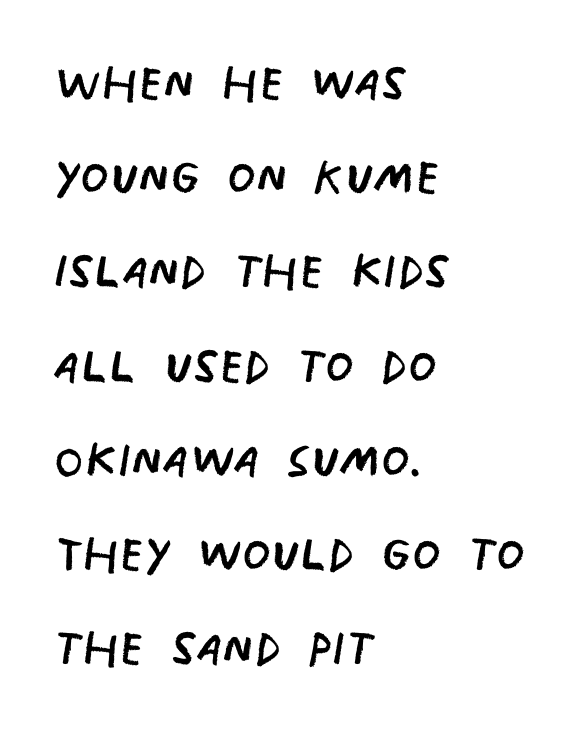
{"serif": "no", "bold": "no", "weight": "regular", "width": "condensed", "stroke_contrast": "low", "x_height": "large", "monospaced": "no", "underline": "no", "align": "left", "line_spacing": "normal", "line_spacing_ratio": 1.45, "letter_spacing": "normal", "letter_spacing_em": 0.0, "glyph_px": 65}
